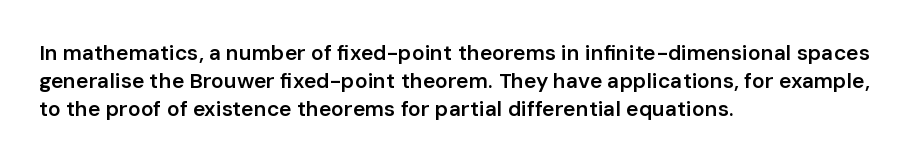
This is moderately heavy type, rendered in semibold. The baseline area is clear. The horizontal fit of the characters is conventional and even. Layout note: lines flush left.
